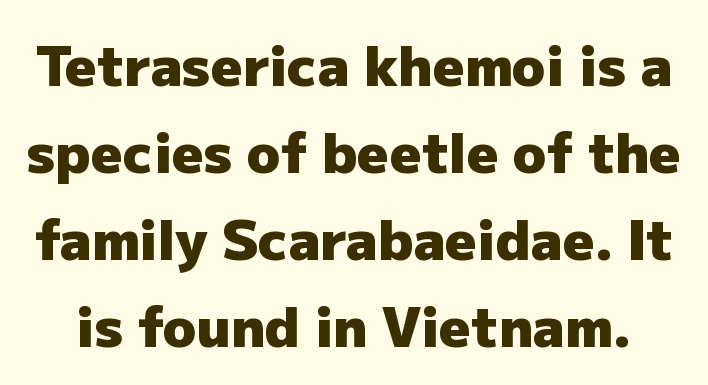
{"serif": "no", "italic": "no", "bold": "yes", "weight": "heavy", "width": "normal", "stroke_contrast": "low", "x_height": "medium", "monospaced": "no", "underline": "no", "line_spacing": "normal", "line_spacing_ratio": 1.58, "letter_spacing": "normal", "letter_spacing_em": 0.0, "glyph_px": 55}
